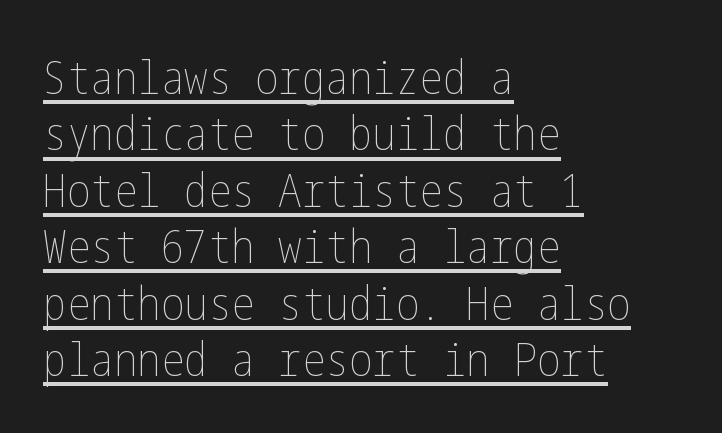
Q: Is the text bold? A: No.
Q: Is the text italic (slanted)? A: No, it is upright.
Q: Is the text underlined? A: Yes.
Q: How is the paragraph aligned? A: Left-aligned.
Q: Is the spacing between letters normal or unusually wide? A: Normal.
Q: Width (condensed, normal, or wide)? A: Condensed.
Q: Stroke contrast? A: Low.
Q: x-height? A: Medium.
